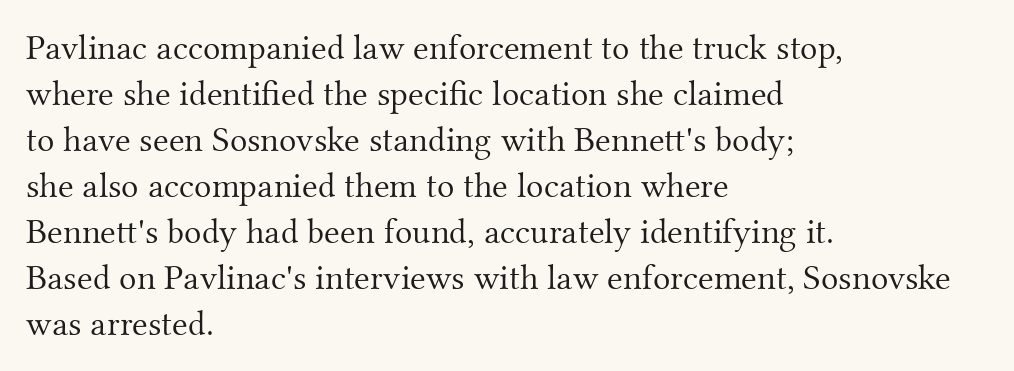
The image shows 36 px light serif type, upright; set left-aligned, normal line spacing (1.28x), normal letter spacing, not underlined; medium stroke contrast and a small x-height.
